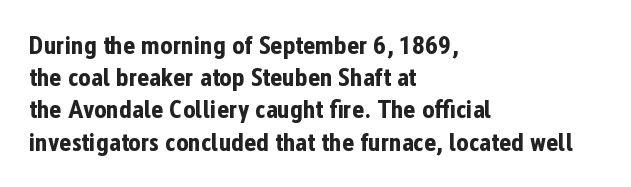
Descenders hang freely into open space. Rendered with straight, roman letterforms. The strokes are fattened all the way to bold. This rendering uses left alignment, leaving the right contour irregular.
